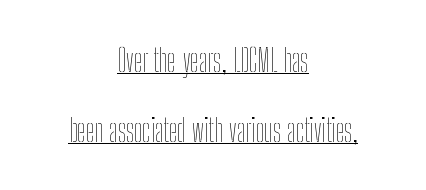
The image shows 31 px thin, condensed type, upright; set centered, loose line spacing (2.25x), normal letter spacing, underlined; low stroke contrast and a medium x-height.
